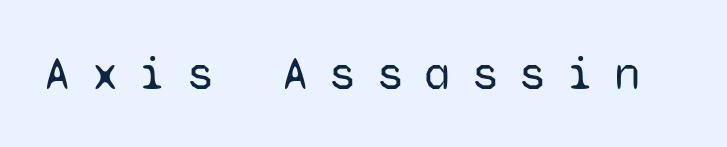
Q: Is the text bold? A: No.
Q: Is the text italic (slanted)? A: No, it is upright.
Q: Is the typeface a serif or a sans-serif typeface? A: Sans-serif.
Q: Is the text underlined? A: No.
Q: Is the spacing between letters normal or unusually wide? A: Unusually wide.
Q: Width (condensed, normal, or wide)? A: Normal.
Q: Stroke contrast? A: Low.
Q: x-height? A: Medium.
Q: Monospaced? A: Yes.
